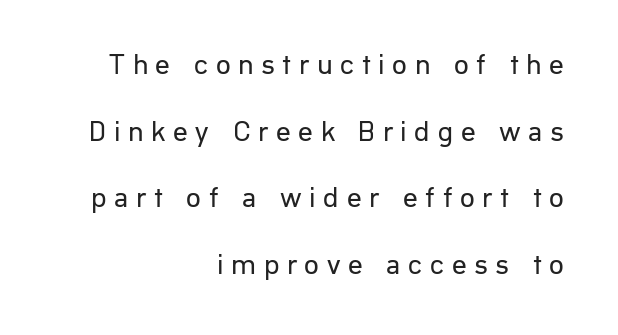
Q: Is the text bold? A: No.
Q: Is the text italic (slanted)? A: No, it is upright.
Q: Is the typeface a serif or a sans-serif typeface? A: Sans-serif.
Q: Is the text underlined? A: No.
Q: How is the paragraph aligned? A: Right-aligned.
Q: Is the spacing between letters normal or unusually wide? A: Unusually wide.
Q: Is the spacing between lines tight, normal or loose? A: Loose.
Q: Width (condensed, normal, or wide)? A: Normal.
Q: Stroke contrast? A: Low.
Q: x-height? A: Medium.
Q: Monospaced? A: No.
